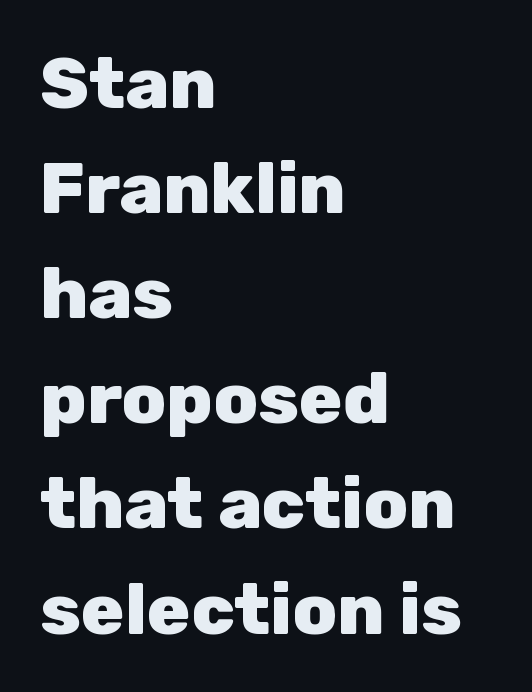
The gap between lines stays unmarked. Summary of weight: heavy, a full bold. Normally led — the rows are evenly, conventionally spaced. Posture: vertical. Are there feet on the stems? There aren't — it's a sans. The type is set solid horizontally, with unmodified tracking.
